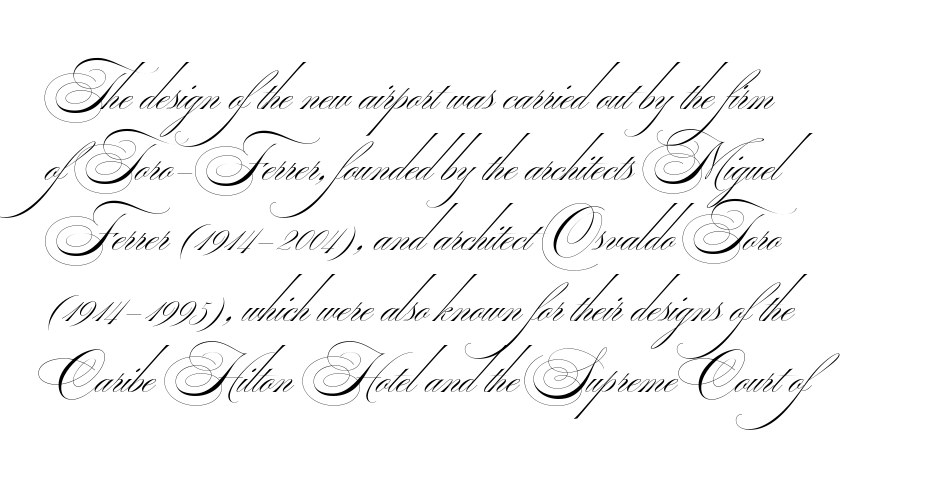
{"serif": "no", "bold": "no", "weight": "thin", "width": "wide", "stroke_contrast": "medium", "monospaced": "no", "underline": "no", "align": "left", "line_spacing": "normal", "line_spacing_ratio": 1.31, "letter_spacing": "normal", "letter_spacing_em": 0.0, "glyph_px": 54}
